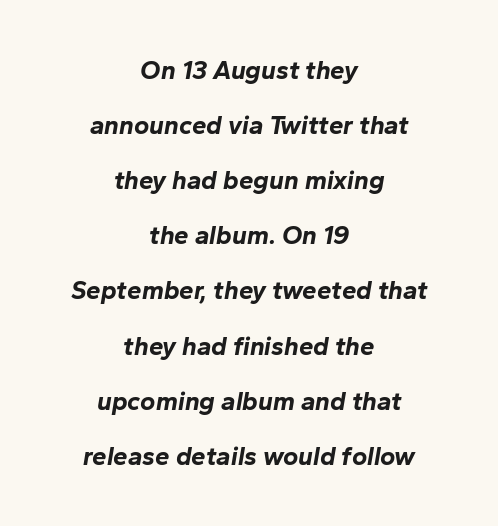
{"italic": "yes", "lean": "right", "slant_degrees": 10, "bold": "yes", "underline": "no", "align": "center", "line_spacing": "loose", "line_spacing_ratio": 2.12, "letter_spacing": "normal", "letter_spacing_em": 0.0, "glyph_px": 26}
